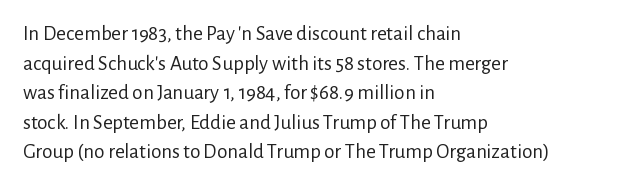
The image shows 21 px text type, upright; set left-aligned, normal line spacing (1.41x), normal letter spacing, not underlined.
